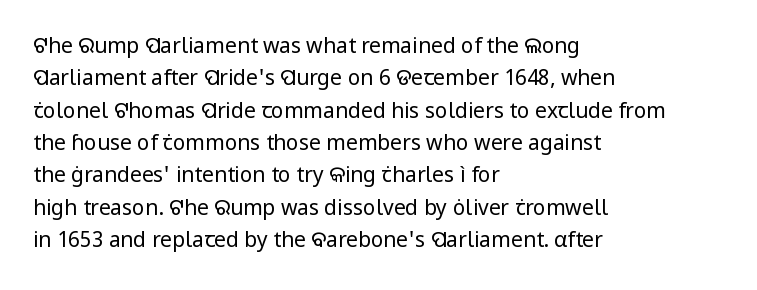
Q: Is the text bold? A: No.
Q: Is the text italic (slanted)? A: No, it is upright.
Q: Is the text underlined? A: No.
Q: How is the paragraph aligned? A: Left-aligned.
Q: Is the spacing between letters normal or unusually wide? A: Normal.
Q: Is the spacing between lines tight, normal or loose? A: Normal.
